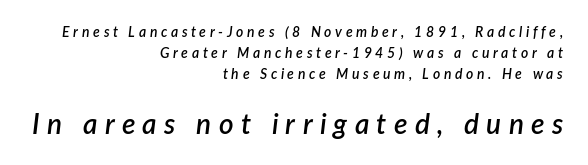
{"italic": "yes", "lean": "right", "slant_degrees": 7, "bold": "semi", "weight": "semibold", "width": "normal", "stroke_contrast": "low", "x_height": "medium", "monospaced": "no", "underline": "no", "align": "right", "line_spacing": "normal", "line_spacing_ratio": 1.51, "letter_spacing": "wide", "letter_spacing_em": 0.26, "larger_block": "second", "size_ratio": 2.0, "glyph_px": 28}
